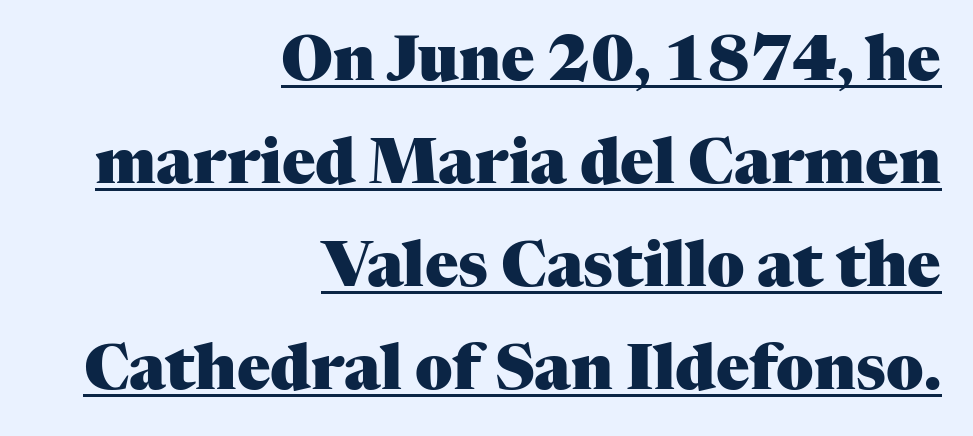
Q: Is the text bold? A: Yes.
Q: Is the text italic (slanted)? A: No, it is upright.
Q: Is the typeface a serif or a sans-serif typeface? A: Serif.
Q: Is the text underlined? A: Yes.
Q: How is the paragraph aligned? A: Right-aligned.
Q: Is the spacing between letters normal or unusually wide? A: Normal.
Q: Is the spacing between lines tight, normal or loose? A: Normal.
Q: Width (condensed, normal, or wide)? A: Normal.
Q: Stroke contrast? A: Medium.
Q: x-height? A: Medium.
Q: Monospaced? A: No.
